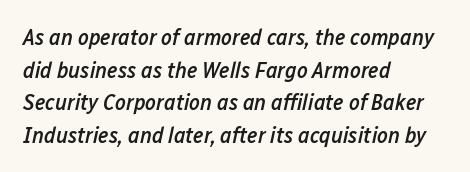
{"italic": "yes", "lean": "right", "slant_degrees": 12, "bold": "semi", "underline": "no", "align": "left", "line_spacing": "normal", "line_spacing_ratio": 1.42, "letter_spacing": "normal", "letter_spacing_em": 0.0, "glyph_px": 23}
